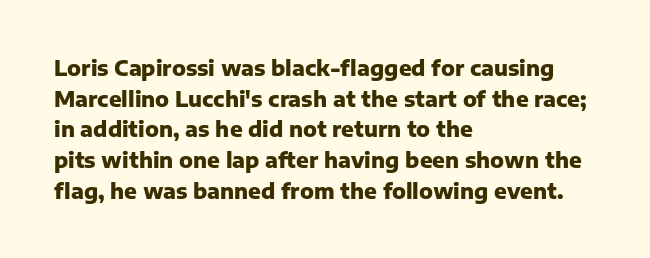
Q: Is the text bold? A: Yes.
Q: Is the text italic (slanted)? A: No, it is upright.
Q: Is the text underlined? A: No.
Q: How is the paragraph aligned? A: Left-aligned.
Q: Is the spacing between letters normal or unusually wide? A: Normal.
Q: Is the spacing between lines tight, normal or loose? A: Normal.
